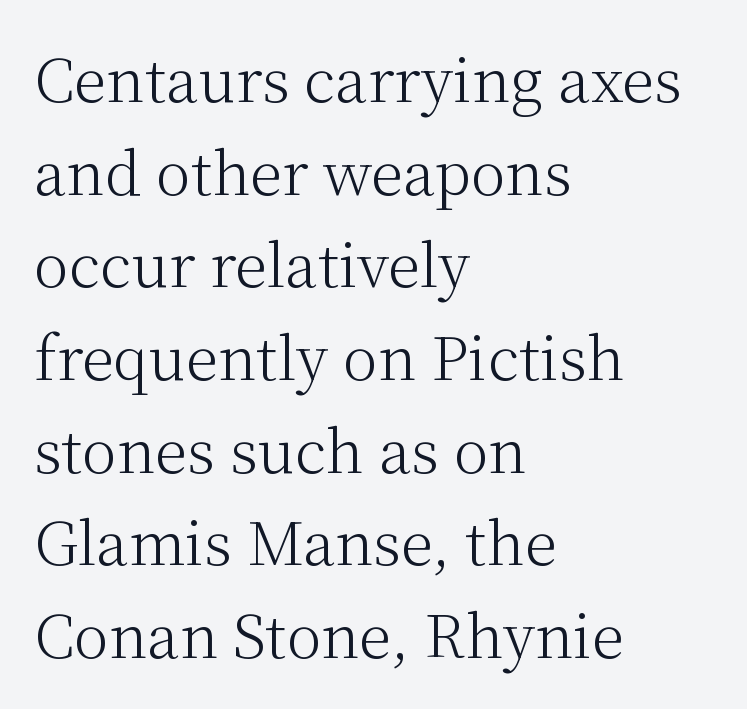
The glyphs are unaccompanied by any horizontal stroke below them. What's the leading like? Ordinary, nothing unusual. Think of a printed novel: that variable character pitch is what you see here. The passage shown is not bold in any degree.
